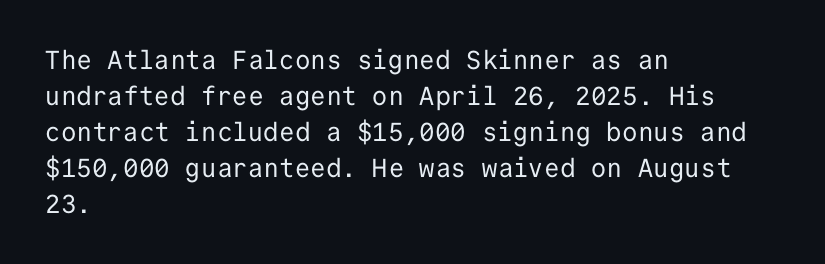
{"italic": "no", "bold": "no", "underline": "no", "align": "left", "line_spacing": "normal", "line_spacing_ratio": 1.38, "letter_spacing": "normal", "letter_spacing_em": 0.0, "glyph_px": 26}
